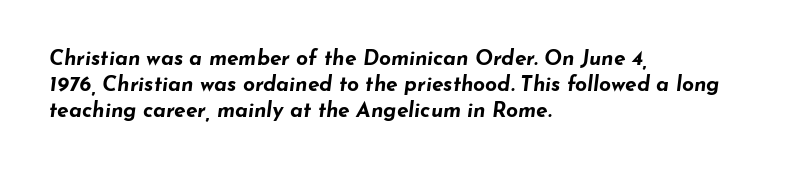
{"italic": "yes", "lean": "right", "slant_degrees": 7, "bold": "yes", "underline": "no", "align": "left", "line_spacing": "normal", "line_spacing_ratio": 1.25, "letter_spacing": "normal", "letter_spacing_em": 0.0, "glyph_px": 21}
